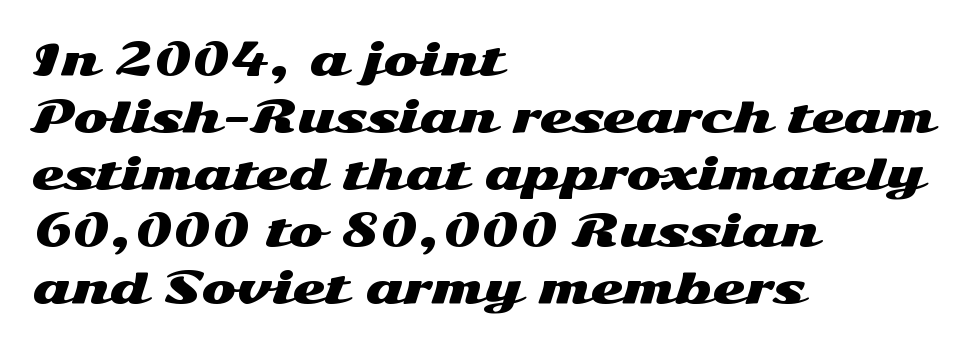
{"serif": "no", "width": "wide", "stroke_contrast": "medium", "x_height": "medium", "monospaced": "no", "underline": "no", "align": "left", "line_spacing": "normal", "line_spacing_ratio": 1.36, "letter_spacing": "normal", "letter_spacing_em": 0.0, "glyph_px": 42}
